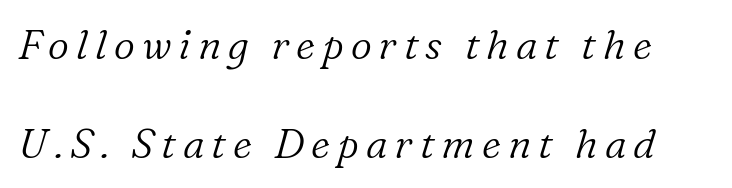
The image shows 41 px light serif type, italic (leaning right); set loose line spacing (2.42x), not underlined; low stroke contrast and a medium x-height.
